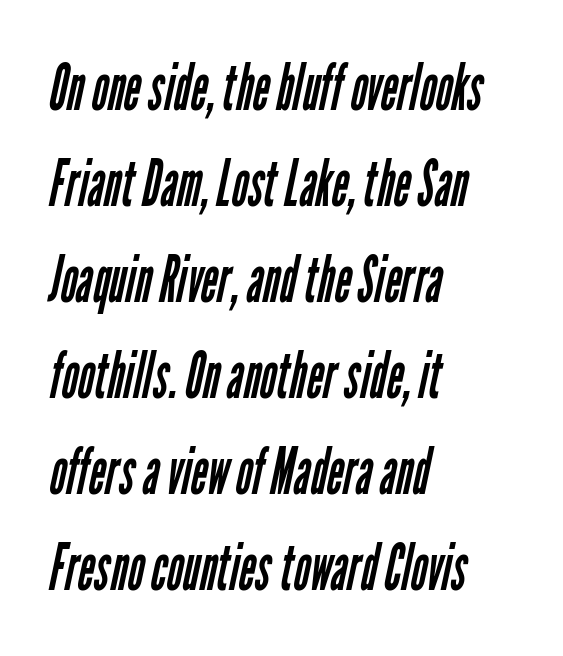
{"serif": "no", "bold": "no", "weight": "regular", "width": "condensed", "stroke_contrast": "low", "x_height": "medium", "monospaced": "no", "underline": "no", "align": "left", "line_spacing": "normal", "line_spacing_ratio": 1.5, "letter_spacing": "normal", "letter_spacing_em": 0.0, "glyph_px": 64}
